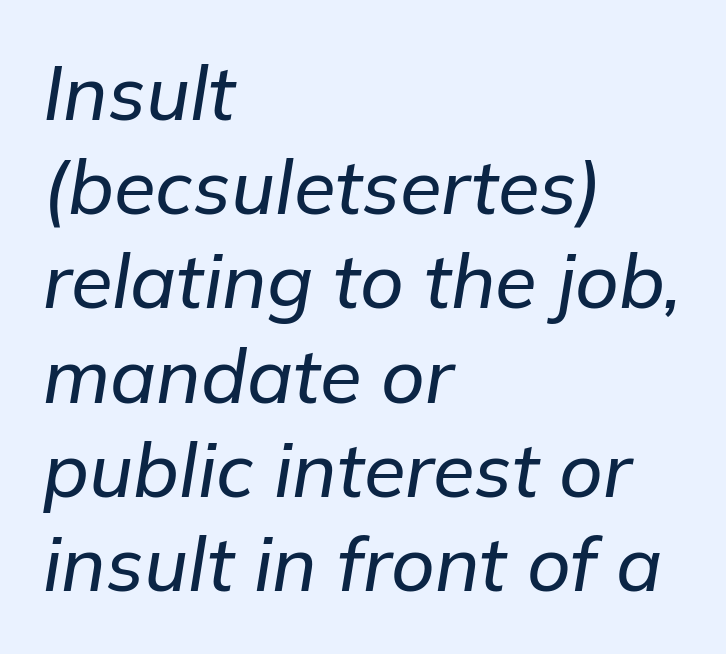
{"italic": "yes", "lean": "right", "slant_degrees": 9, "width": "normal", "stroke_contrast": "low", "x_height": "medium", "monospaced": "no", "underline": "no", "align": "left", "line_spacing_ratio": 1.24, "letter_spacing": "normal", "letter_spacing_em": 0.0, "glyph_px": 76}
